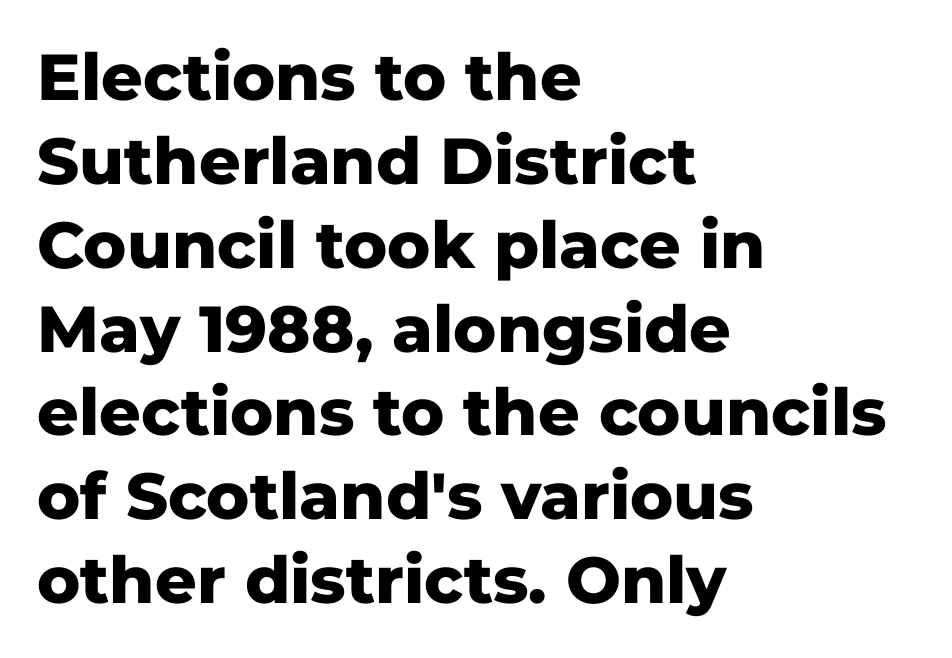
Each line starts at the same left margin while the right side varies. Leading matches the norm, producing a regular column. The passage shown is not underscored anywhere. Words appear dense and cohesive because spacing is normal.
